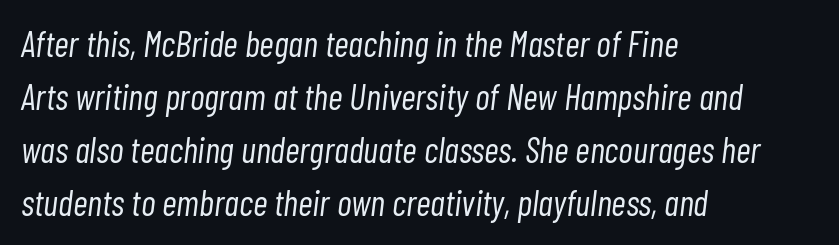
The image shows 36 px light, condensed type, italic (leaning right); set left-aligned, normal line spacing (1.47x), normal letter spacing, not underlined; low stroke contrast and a medium x-height.
